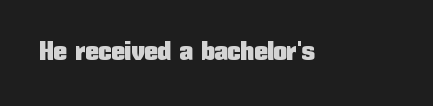
The image shows 27 px text type, upright; set normal letter spacing, not underlined.
